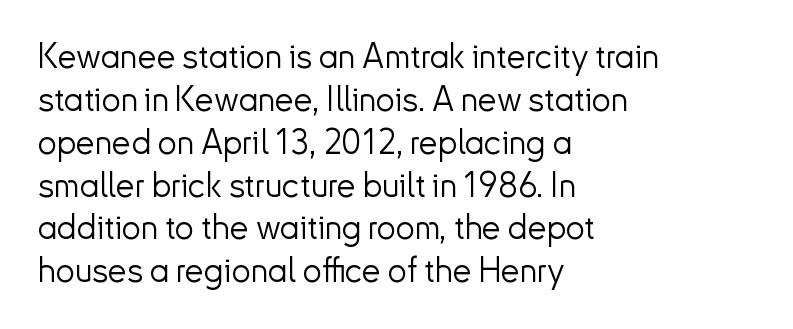
Rule under the text: the space is simply empty. These lines were composed using upright roman letters. Interline gaps are of average width in this sample. Horizontal alignment here is leftward, the default for most running prose. The text was rendered using a sans face with plain stroke endings. Compared with typical body copy, the letter spacing here is the same.
